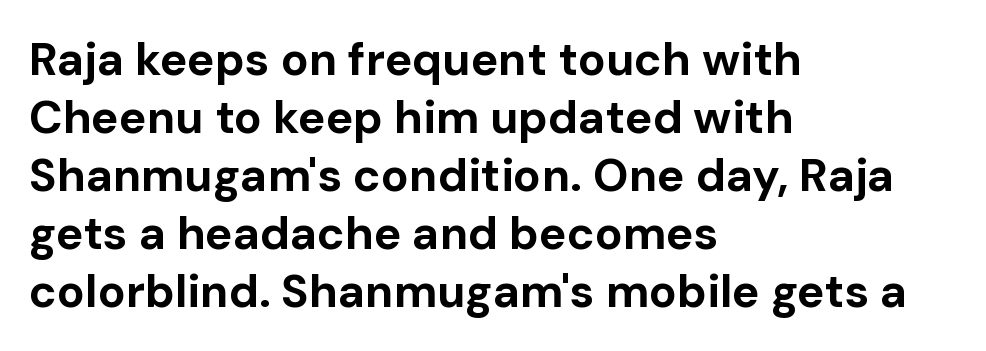
These lines carry a lot of weight — the face is fully bold. Between one letter and the next there's only the usual sliver of space. You could not count columns in this text — the font is proportionally spaced. Which margin do the lines hug? The left one — the right edge is uneven. These lines were composed using upright roman letters.
